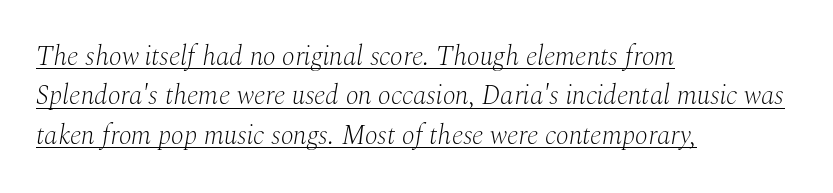
Think standard paragraph weight, or any step lighter than that. Caption: lettering with a line underneath. The typesetter chose a ragged-right arrangement here. There is no visible air inserted between adjacent glyphs.
